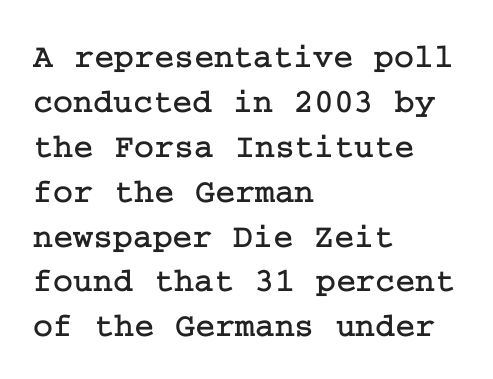
Default kerning and tracking; the words read as compact shapes. Every character sits straight up, as roman type does. Underline: absent. Is the block centered? No — it sits flush against the left margin. The passage shown stacks its lines at a standard gap. Small tapered or slab feet sit at the stroke ends, so this counts as serif.
